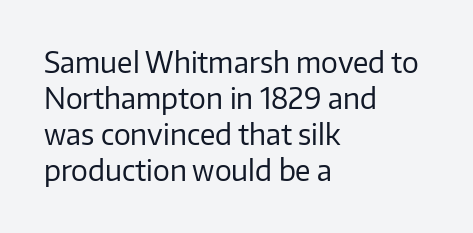
Q: Is the text bold? A: No.
Q: Is the text italic (slanted)? A: No, it is upright.
Q: Is the typeface a serif or a sans-serif typeface? A: Sans-serif.
Q: Is the text underlined? A: No.
Q: How is the paragraph aligned? A: Left-aligned.
Q: Is the spacing between letters normal or unusually wide? A: Normal.
Q: Is the spacing between lines tight, normal or loose? A: Normal.
Q: Width (condensed, normal, or wide)? A: Normal.
Q: Stroke contrast? A: Low.
Q: x-height? A: Medium.
Q: Monospaced? A: No.
